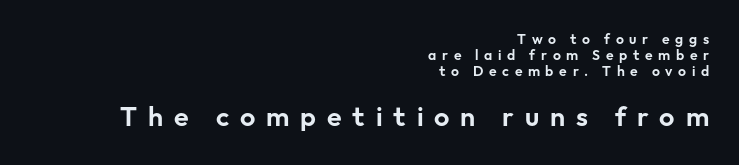
{"italic": "no", "underline": "no", "align": "right", "line_spacing": "tight", "line_spacing_ratio": 1.13, "letter_spacing": "wide", "letter_spacing_em": 0.4, "larger_block": "second", "size_ratio": 1.93, "glyph_px": 27}
